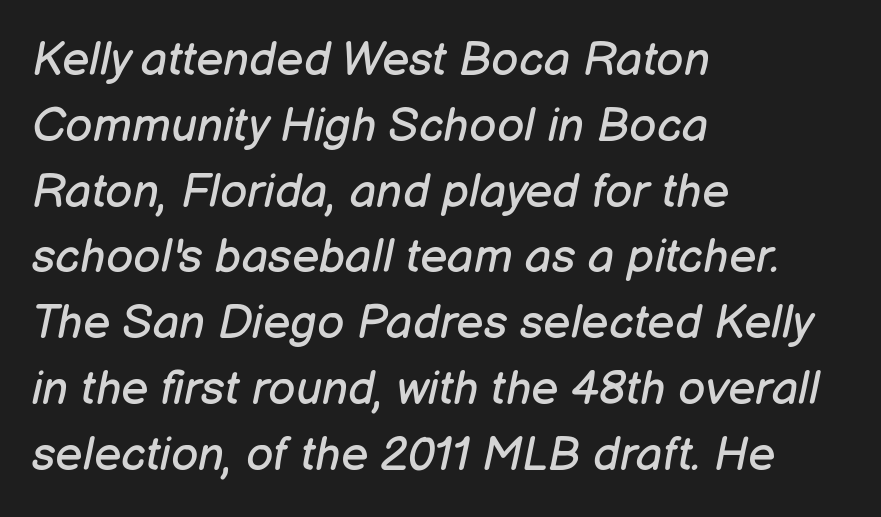
{"italic": "yes", "lean": "right", "slant_degrees": 12, "bold": "no", "weight": "regular", "width": "normal", "stroke_contrast": "low", "x_height": "medium", "monospaced": "no", "underline": "no", "align": "left", "line_spacing": "normal", "line_spacing_ratio": 1.4, "letter_spacing": "normal", "letter_spacing_em": 0.0, "glyph_px": 47}
